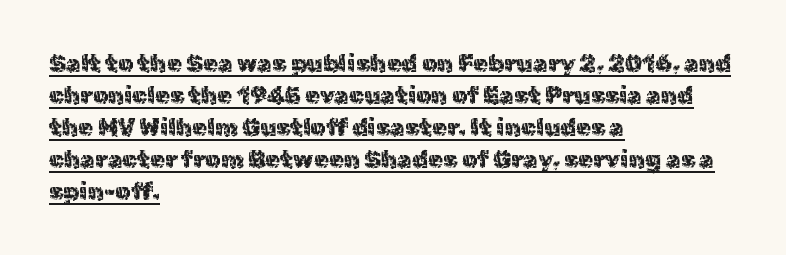
The typesetter has applied underlining to the passage shown. The type is set solid horizontally, with unmodified tracking. Whoever set this chose a conventional vertical rhythm. The strokes carry an ordinary text weight at most. Casual observation: everything's shoved over to the left.
